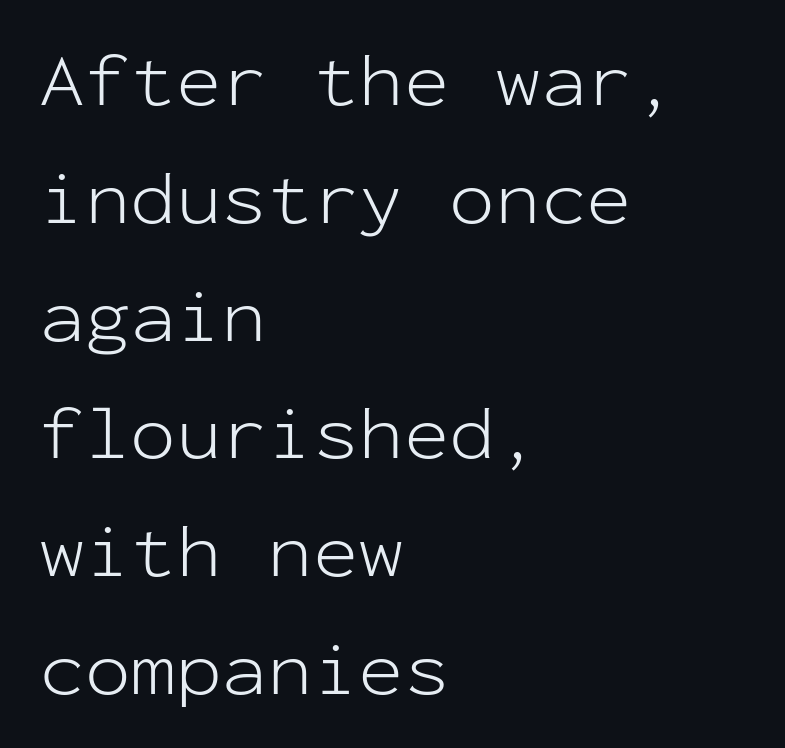
Q: Is the text bold? A: No.
Q: Is the text italic (slanted)? A: No, it is upright.
Q: Is the typeface a serif or a sans-serif typeface? A: Sans-serif.
Q: Is the text underlined? A: No.
Q: How is the paragraph aligned? A: Left-aligned.
Q: Is the spacing between letters normal or unusually wide? A: Normal.
Q: Is the spacing between lines tight, normal or loose? A: Normal.
Q: Width (condensed, normal, or wide)? A: Normal.
Q: Stroke contrast? A: Low.
Q: x-height? A: Medium.
Q: Monospaced? A: Yes.
